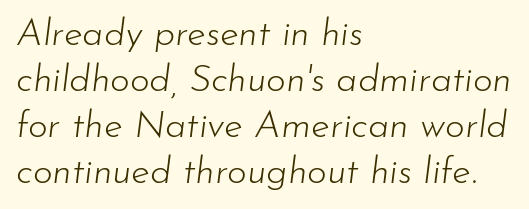
The image shows 38 px light type, italic (leaning right); set left-aligned, line spacing 1.21x, normal letter spacing, not underlined; low stroke contrast and a small x-height.
